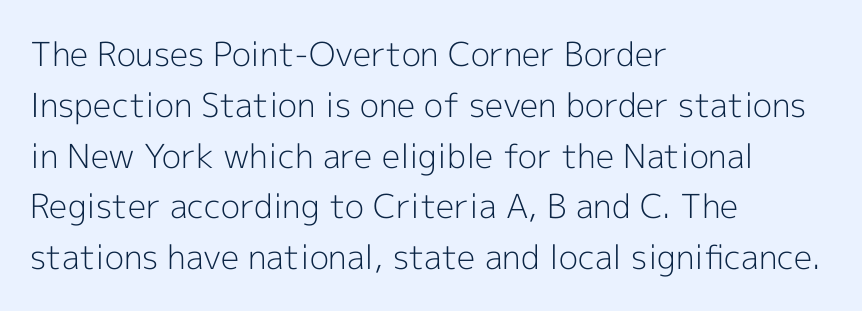
The image shows 33 px light sans-serif type, upright; set left-aligned, normal line spacing (1.54x), normal letter spacing, not underlined; a medium x-height.
